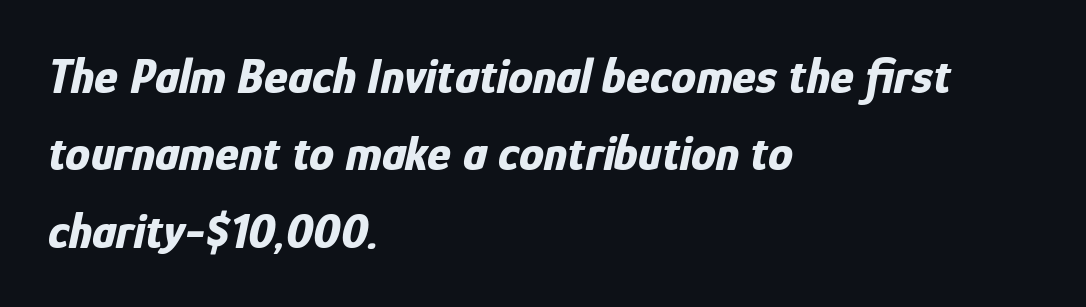
The image shows 50 px bold, condensed type, italic (leaning right); set left-aligned, normal line spacing (1.55x), normal letter spacing, not underlined; low stroke contrast and a medium x-height.
